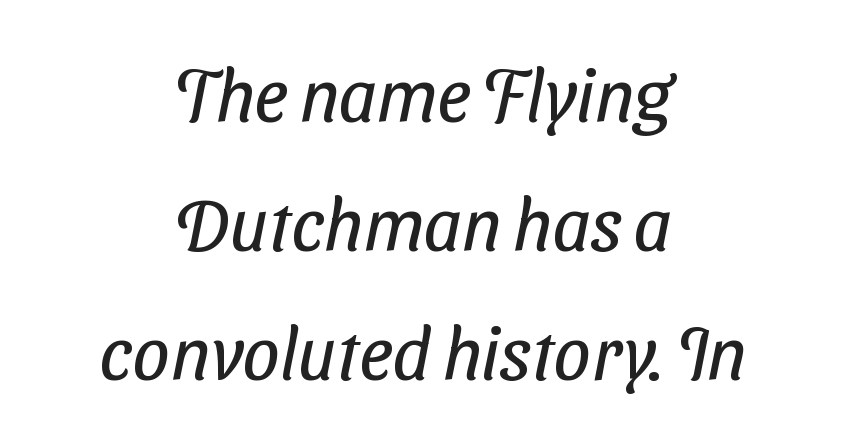
Q: Is the text bold? A: No.
Q: Is the typeface a serif or a sans-serif typeface? A: Sans-serif.
Q: Is the text underlined? A: No.
Q: How is the paragraph aligned? A: Centered.
Q: Is the spacing between letters normal or unusually wide? A: Normal.
Q: Width (condensed, normal, or wide)? A: Condensed.
Q: Stroke contrast? A: Low.
Q: x-height? A: Medium.
Q: Monospaced? A: No.
